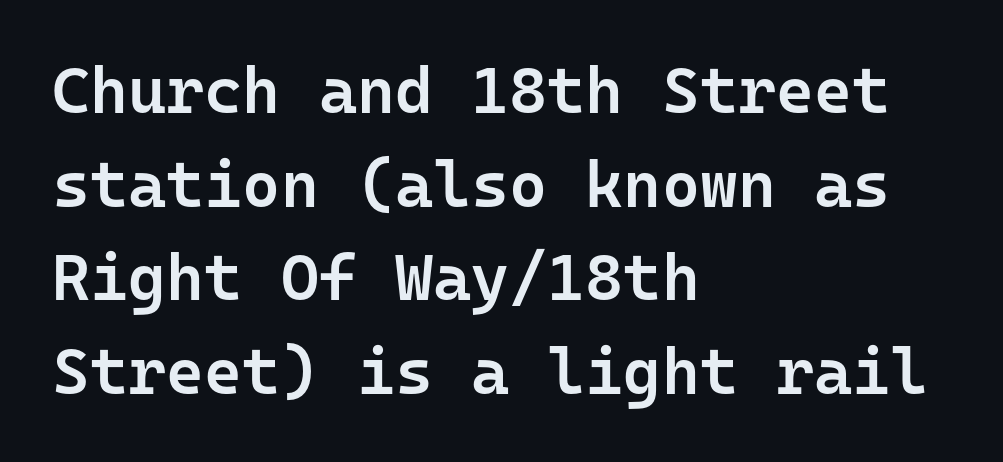
Q: Is the text bold? A: Semi-bold.
Q: Is the text italic (slanted)? A: No, it is upright.
Q: Is the typeface a serif or a sans-serif typeface? A: Sans-serif.
Q: Is the text underlined? A: No.
Q: How is the paragraph aligned? A: Left-aligned.
Q: Is the spacing between letters normal or unusually wide? A: Normal.
Q: Is the spacing between lines tight, normal or loose? A: Normal.
Q: Width (condensed, normal, or wide)? A: Normal.
Q: Stroke contrast? A: Low.
Q: x-height? A: Medium.
Q: Monospaced? A: Yes.
